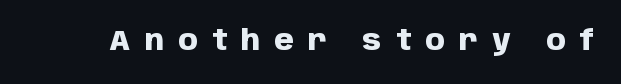
Q: Is the text bold? A: Yes.
Q: Is the text italic (slanted)? A: No, it is upright.
Q: Is the typeface a serif or a sans-serif typeface? A: Sans-serif.
Q: Is the text underlined? A: No.
Q: Is the spacing between letters normal or unusually wide? A: Unusually wide.
Q: Width (condensed, normal, or wide)? A: Normal.
Q: Stroke contrast? A: Low.
Q: x-height? A: Large.
Q: Monospaced? A: No.
